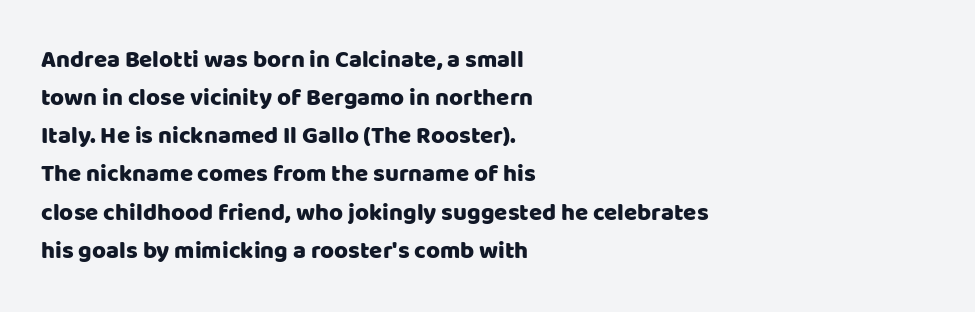
The image shows 24 px text type, upright; set left-aligned, normal line spacing (1.59x), normal letter spacing, not underlined.
